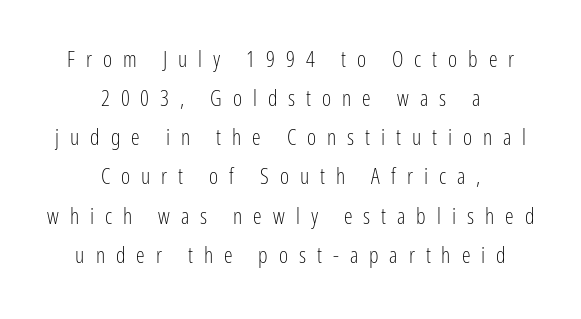
Q: Is the text bold? A: No.
Q: Is the text italic (slanted)? A: No, it is upright.
Q: Is the text underlined? A: No.
Q: How is the paragraph aligned? A: Centered.
Q: Is the spacing between letters normal or unusually wide? A: Unusually wide.
